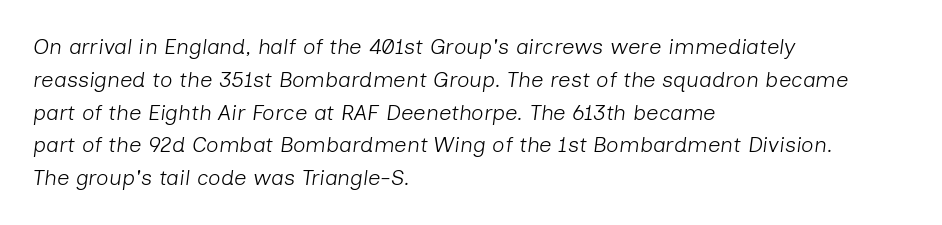
The image shows 22 px text type, italic (leaning right); set left-aligned, normal line spacing (1.49x), normal letter spacing, not underlined.
